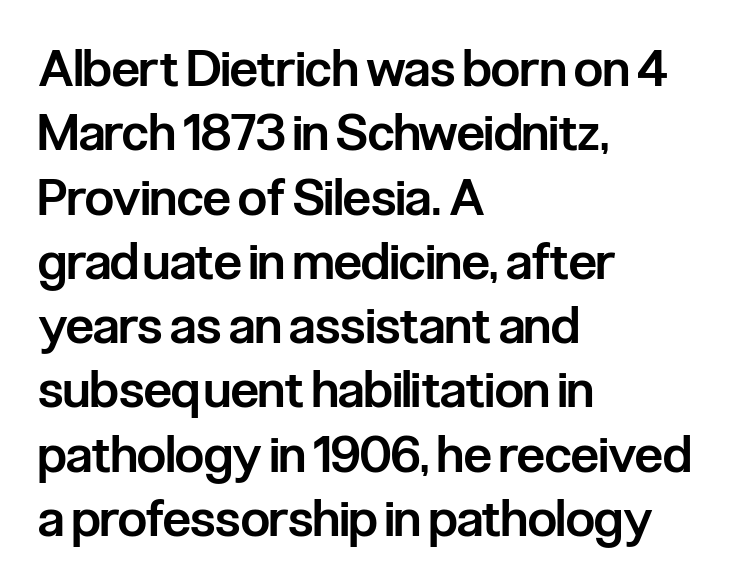
Reading down the column, the eye jumps a familiar distance to each next line. Examine the stroke ends and you'll find no serifs. Glance below the letters and you will spot only blank space. Leftover space on each line is placed entirely after the last word.
